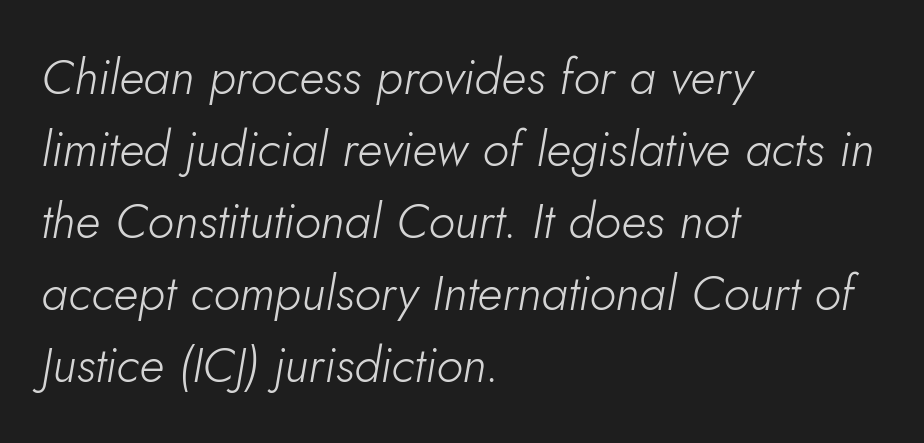
The image shows 49 px light type, italic (leaning right); set left-aligned, normal line spacing (1.47x), normal letter spacing, not underlined; low stroke contrast and a small x-height.
